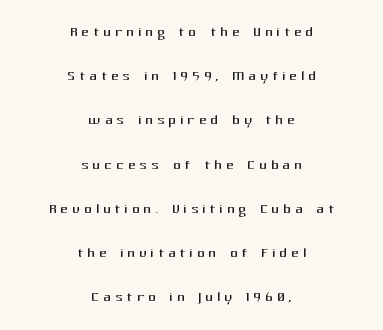
Q: Is the text bold? A: No.
Q: Is the text italic (slanted)? A: No, it is upright.
Q: Is the text underlined? A: No.
Q: How is the paragraph aligned? A: Centered.
Q: Is the spacing between lines tight, normal or loose? A: Loose.
